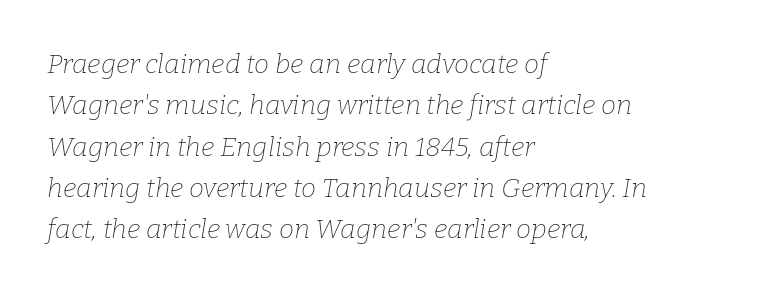
{"italic": "yes", "lean": "right", "slant_degrees": 9, "bold": "no", "underline": "no", "align": "left", "line_spacing": "normal", "line_spacing_ratio": 1.53, "letter_spacing": "normal", "letter_spacing_em": 0.0, "glyph_px": 27}
